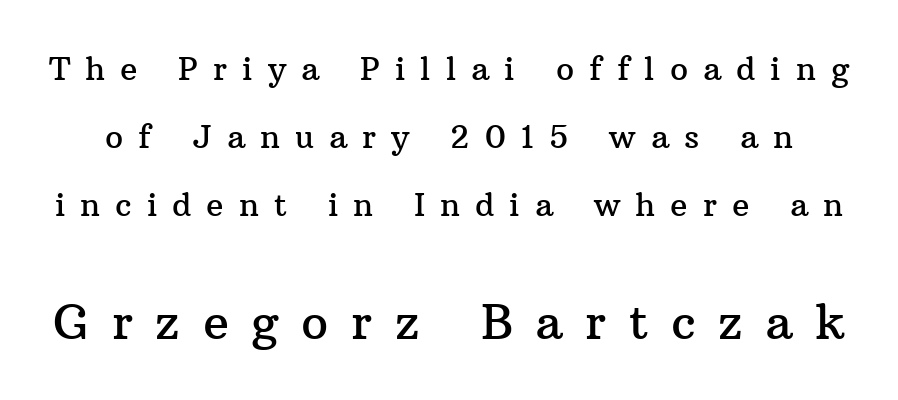
The letters in the lower block stand taller than those in the block above. Stroke terminals: seriffed. The rendering inserts visible extra space after every character. No italicization has been applied; the sample stays upright. Note the varied advance widths — an 'i' is clearly narrower than an 'm'.
